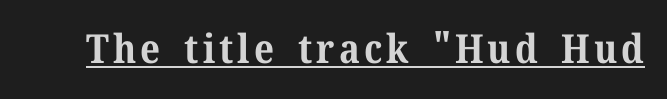
Every character sits straight up, as roman type does. Students, observe the line beneath the letters — that is underlining. Small tapered or slab feet sit at the stroke ends, so this counts as serif. Heft: maximum for text — a bold. Proportional: the letters do not fall into vertical columns.
